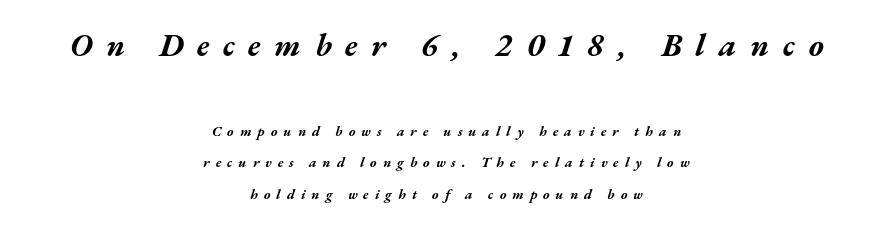
Q: Is the text bold? A: Yes.
Q: Is the text italic (slanted)? A: Yes, it leans right by about 17 degrees.
Q: Is the text underlined? A: No.
Q: How is the paragraph aligned? A: Centered.
Q: Is the spacing between letters normal or unusually wide? A: Unusually wide.
Q: Is the spacing between lines tight, normal or loose? A: Loose.
Q: Which block of text is set in a larger size, the first (top) or the second (bottom)? A: The first (top) one.
Q: Width (condensed, normal, or wide)? A: Wide.
Q: Stroke contrast? A: Medium.
Q: x-height? A: Medium.
Q: Monospaced? A: No.
